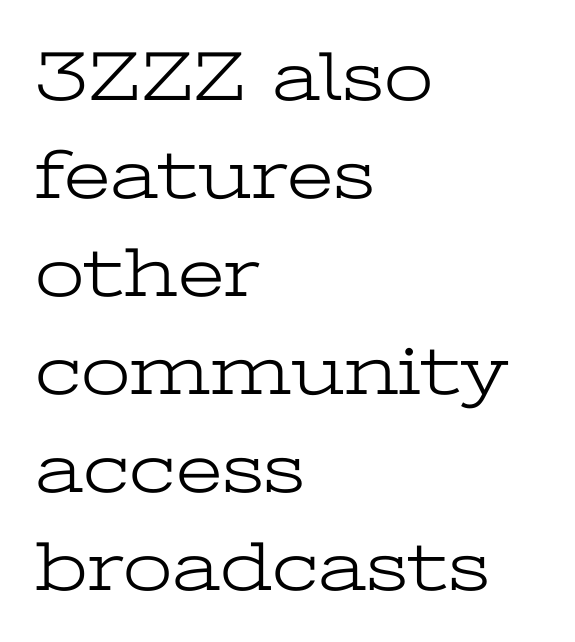
{"serif": "yes", "italic": "no", "bold": "no", "weight": "light", "width": "wide", "stroke_contrast": "low", "x_height": "medium", "monospaced": "no", "underline": "no", "align": "left", "line_spacing": "normal", "line_spacing_ratio": 1.38, "letter_spacing": "normal", "letter_spacing_em": 0.0, "glyph_px": 71}
